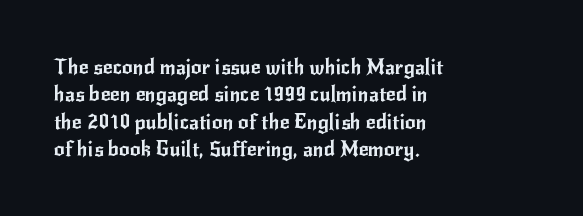
{"italic": "no", "underline": "no", "align": "left", "line_spacing": "normal", "line_spacing_ratio": 1.3, "letter_spacing": "normal", "letter_spacing_em": 0.0, "glyph_px": 21}
